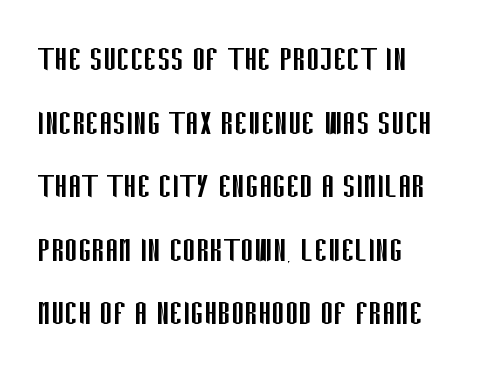
The image shows 40 px regular-weight, condensed sans-serif type, upright; set left-aligned, normal line spacing (1.59x), normal letter spacing, not underlined; low stroke contrast and a large x-height.
